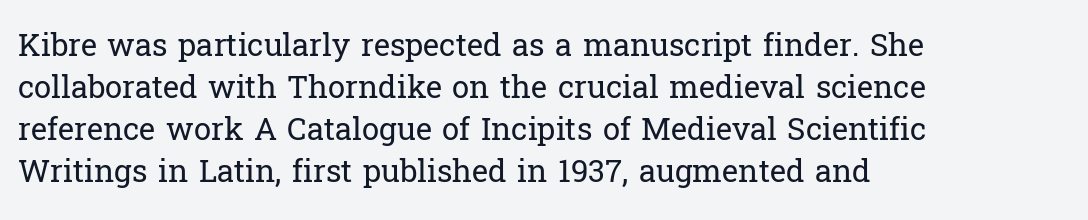
Q: Is the text bold? A: No.
Q: Is the text italic (slanted)? A: No, it is upright.
Q: Is the typeface a serif or a sans-serif typeface? A: Serif.
Q: Is the text underlined? A: No.
Q: How is the paragraph aligned? A: Left-aligned.
Q: Is the spacing between letters normal or unusually wide? A: Normal.
Q: Is the spacing between lines tight, normal or loose? A: Normal.
Q: Width (condensed, normal, or wide)? A: Normal.
Q: Stroke contrast? A: Low.
Q: x-height? A: Medium.
Q: Monospaced? A: No.
